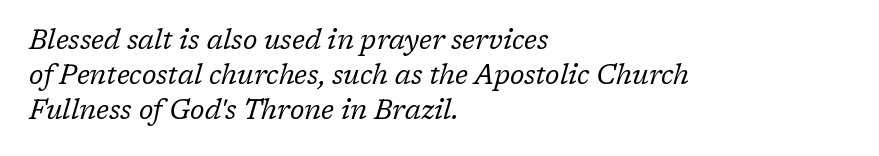
Q: Is the text bold? A: No.
Q: Is the text italic (slanted)? A: Yes, it leans right by about 17 degrees.
Q: Is the text underlined? A: No.
Q: How is the paragraph aligned? A: Left-aligned.
Q: Is the spacing between letters normal or unusually wide? A: Normal.
Q: Is the spacing between lines tight, normal or loose? A: Normal.
